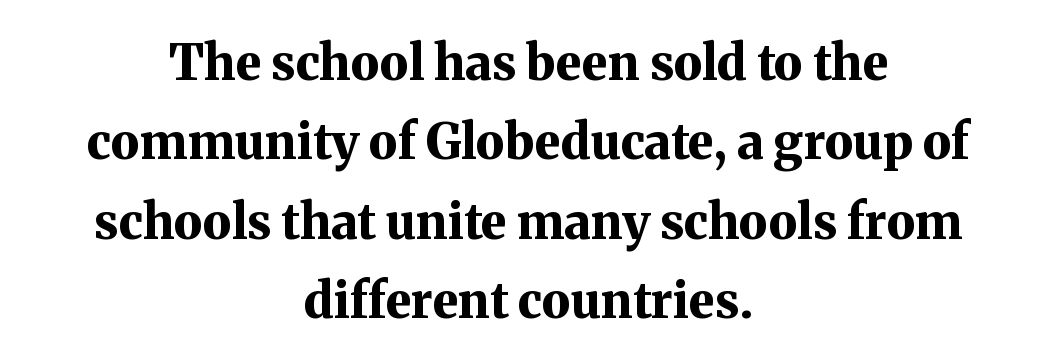
Every row of glyphs is offset so its center matches the block's center. When letters stand straight like this, we call the style roman or upright. The baseline area is clear. One glance says typical: line gaps are just what's usual. There is no visible air inserted between adjacent glyphs.
